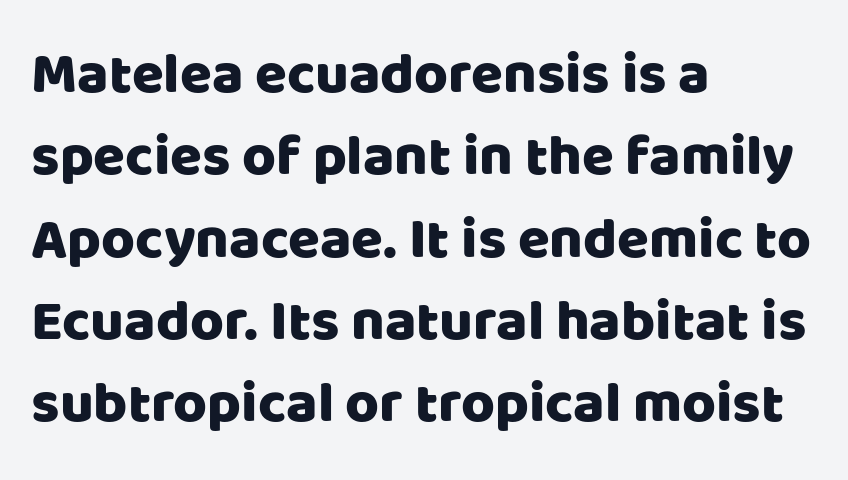
This is the regular roman posture of the typeface. Summary of vertical rhythm: regular, with standard interline spacing. The baseline area is clear. Is the block centered? No — it sits flush against the left margin. Nothing sits at the stroke ends, so this counts as sans-serif. The face used here is proportionally spaced, like ordinary book or web type.
